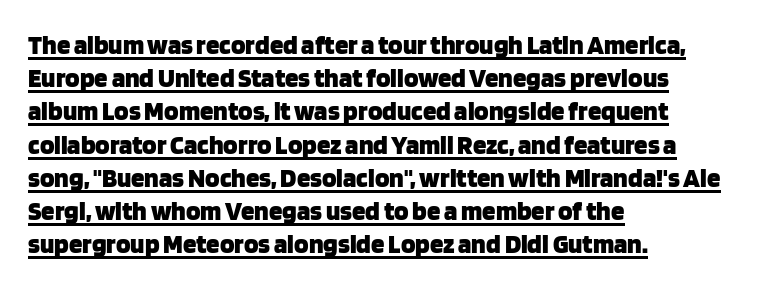
Q: Is the text bold? A: Yes.
Q: Is the text italic (slanted)? A: No, it is upright.
Q: Is the text underlined? A: Yes.
Q: How is the paragraph aligned? A: Left-aligned.
Q: Is the spacing between letters normal or unusually wide? A: Normal.
